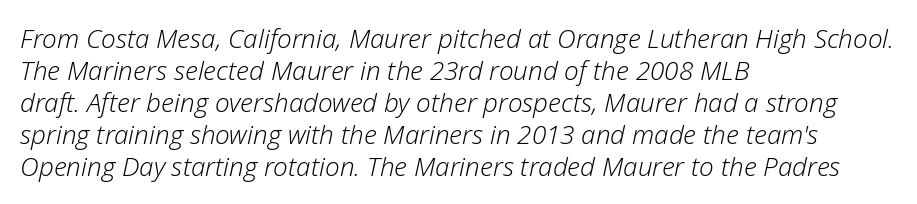
{"italic": "yes", "lean": "right", "slant_degrees": 12, "bold": "no", "underline": "no", "align": "left", "line_spacing_ratio": 1.23, "letter_spacing": "normal", "letter_spacing_em": 0.0, "glyph_px": 26}
